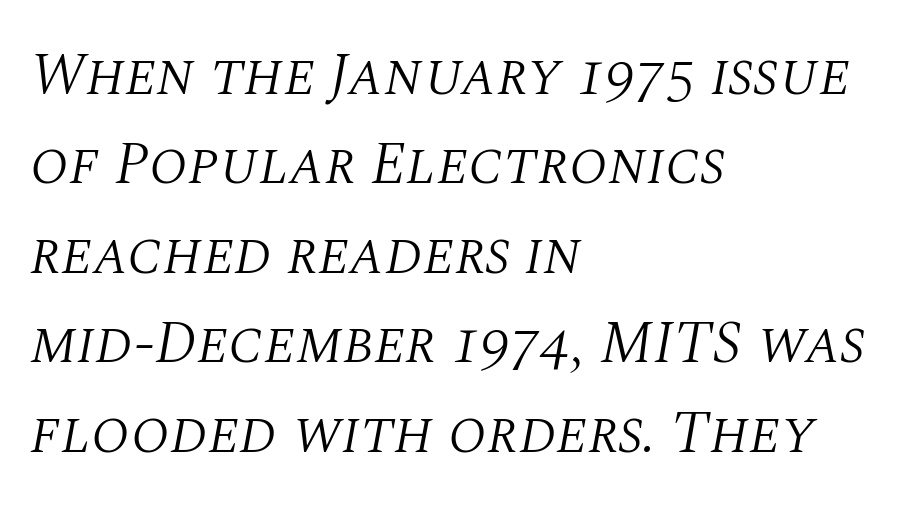
Visually the block forms a straight wall on the left and a jagged coastline on the right. Descenders hang freely into open space. The strokes carry an ordinary text weight at most. The letterforms sit shoulder to shoulder at normal distance.
